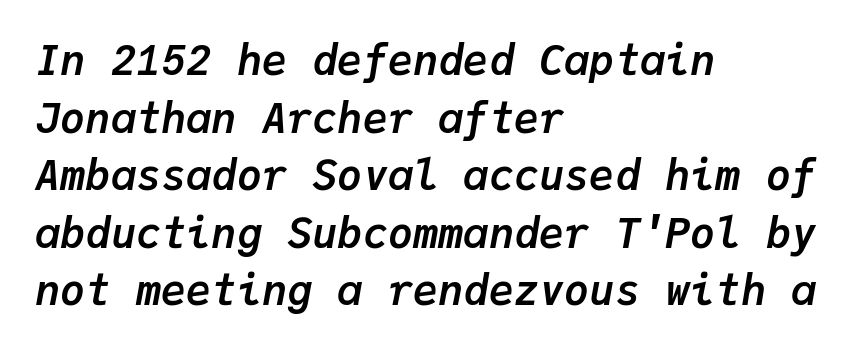
Q: Is the text bold? A: Yes.
Q: Is the text italic (slanted)? A: Yes, it leans right by about 9 degrees.
Q: Is the text underlined? A: No.
Q: How is the paragraph aligned? A: Left-aligned.
Q: Is the spacing between letters normal or unusually wide? A: Normal.
Q: Is the spacing between lines tight, normal or loose? A: Normal.
Q: Width (condensed, normal, or wide)? A: Normal.
Q: Stroke contrast? A: Low.
Q: x-height? A: Medium.
Q: Monospaced? A: Yes.
